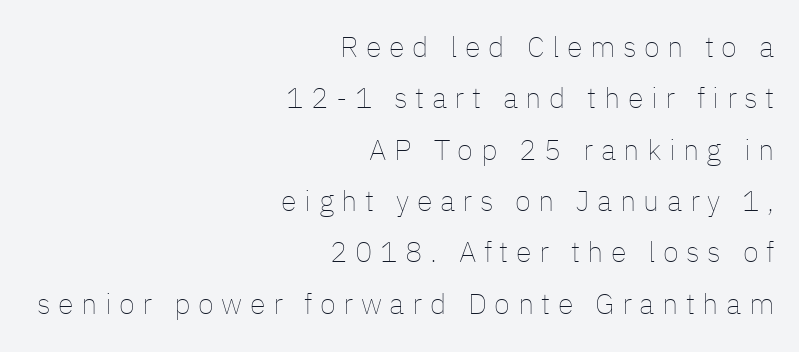
A flush-right, rag-left setting is used for this passage. Words float on clear page, feet unadorned. Bold? No — there's no thickening of the strokes. Nope, not italic — everything's standing straight. Compared with typical body copy, the letter spacing here is much looser.
